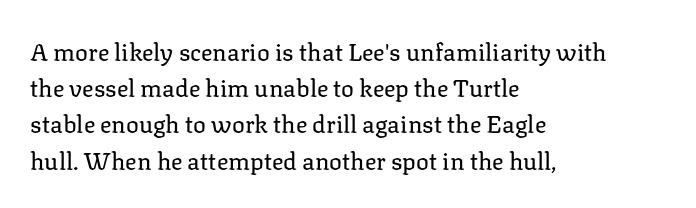
Q: Is the text bold? A: No.
Q: Is the text italic (slanted)? A: No, it is upright.
Q: Is the text underlined? A: No.
Q: How is the paragraph aligned? A: Left-aligned.
Q: Is the spacing between letters normal or unusually wide? A: Normal.
Q: Is the spacing between lines tight, normal or loose? A: Normal.
